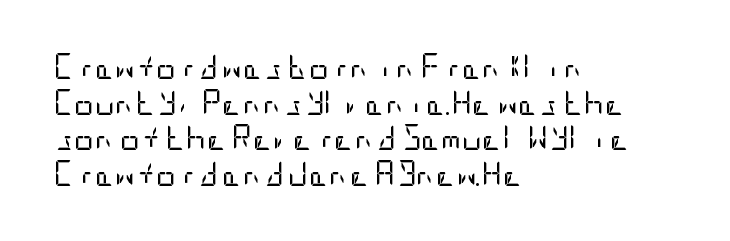
Q: Is the text bold? A: No.
Q: Is the text italic (slanted)? A: No, it is upright.
Q: Is the text underlined? A: No.
Q: How is the paragraph aligned? A: Left-aligned.
Q: Is the spacing between letters normal or unusually wide? A: Normal.
Q: Is the spacing between lines tight, normal or loose? A: Normal.
